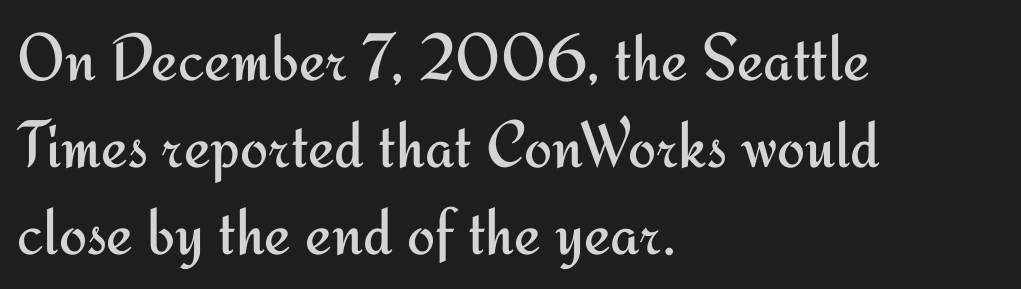
Vertical stems look standard width or narrower in stroke. Layout note: lines flush left. Upright lettering throughout. The text was rendered using a sans face with plain stroke endings. Underlining? Definitely not there. Nothing unusual about the tracking: characters are spaced as the font intends.
